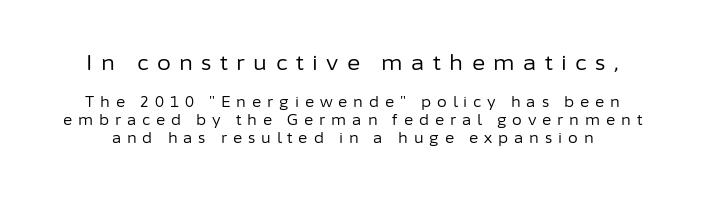
The image shows 20 px text type, upright; set normal line spacing (1.3x), unusually wide letter spacing (+0.42 em), not underlined; the first (top) block is 1.43x larger.
